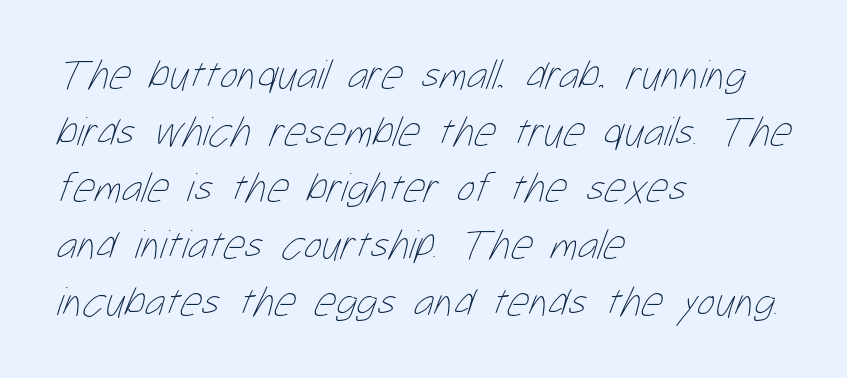
Q: Is the text bold? A: No.
Q: Is the text underlined? A: No.
Q: How is the paragraph aligned? A: Left-aligned.
Q: Is the spacing between letters normal or unusually wide? A: Normal.
Q: Is the spacing between lines tight, normal or loose? A: Normal.
Q: Width (condensed, normal, or wide)? A: Condensed.
Q: Stroke contrast? A: Low.
Q: x-height? A: Medium.
Q: Monospaced? A: No.
